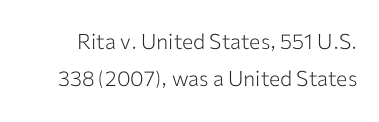
{"italic": "no", "bold": "no", "underline": "no", "line_spacing_ratio": 1.76, "letter_spacing": "normal", "letter_spacing_em": 0.0, "glyph_px": 21}
